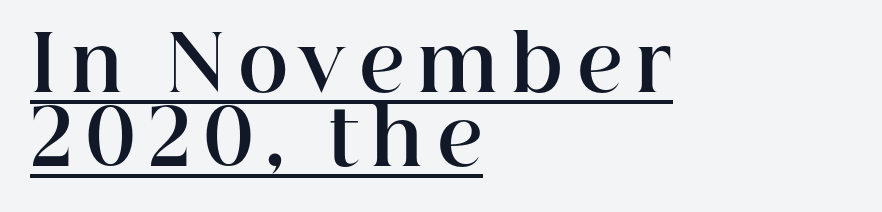
Set as a true bold cut, around the 700 mark. Type style note: has serifs. This is the regular roman posture of the typeface. Character widths vary here, with narrow letters taking less room than wide ones. If you drew a ruler down the left edge, every line would touch it.
